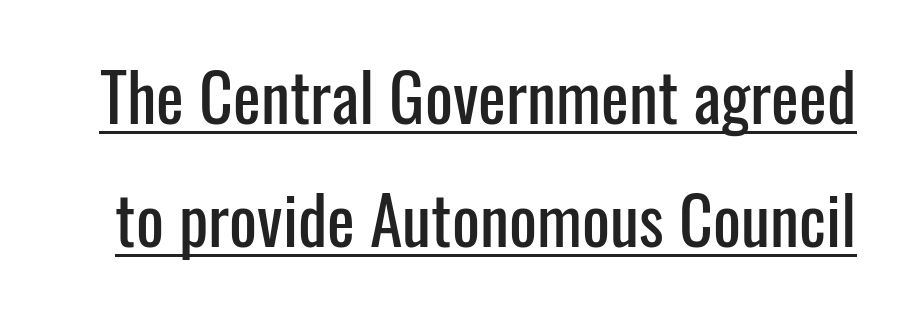
Spacing verdict: proportional, widths tailored to each character. How are the letters spaced? Ordinarily, with no added tracking. This sample uses a sans-serif face. Tall strokes in this sample are plumb rather than angled. Descenders here cross a horizontal rule under the line.
